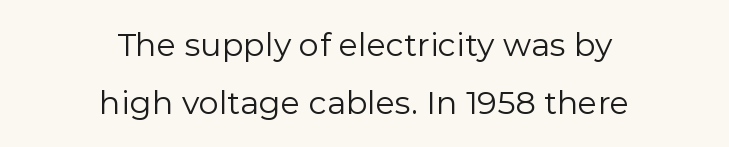
Q: Is the text bold? A: No.
Q: Is the text italic (slanted)? A: No, it is upright.
Q: Is the typeface a serif or a sans-serif typeface? A: Sans-serif.
Q: Is the text underlined? A: No.
Q: How is the paragraph aligned? A: Centered.
Q: Is the spacing between letters normal or unusually wide? A: Normal.
Q: Width (condensed, normal, or wide)? A: Normal.
Q: Stroke contrast? A: Low.
Q: x-height? A: Medium.
Q: Monospaced? A: No.
